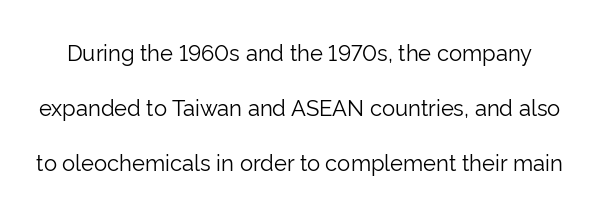
The image shows 22 px text type, upright; set loose line spacing (2.49x), normal letter spacing, not underlined.
